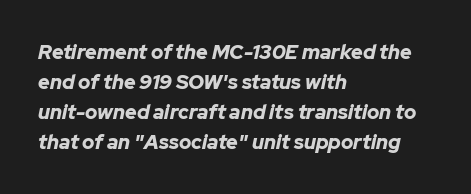
The image shows 20 px bold type, italic (leaning right); set left-aligned, normal line spacing (1.5x), normal letter spacing, not underlined.
